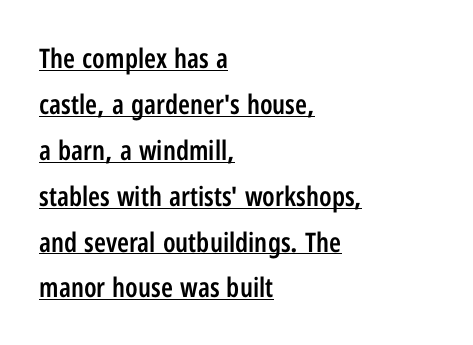
{"italic": "no", "bold": "semi", "underline": "yes", "align": "left", "line_spacing": "normal", "line_spacing_ratio": 1.7, "letter_spacing": "normal", "letter_spacing_em": 0.0, "glyph_px": 27}
